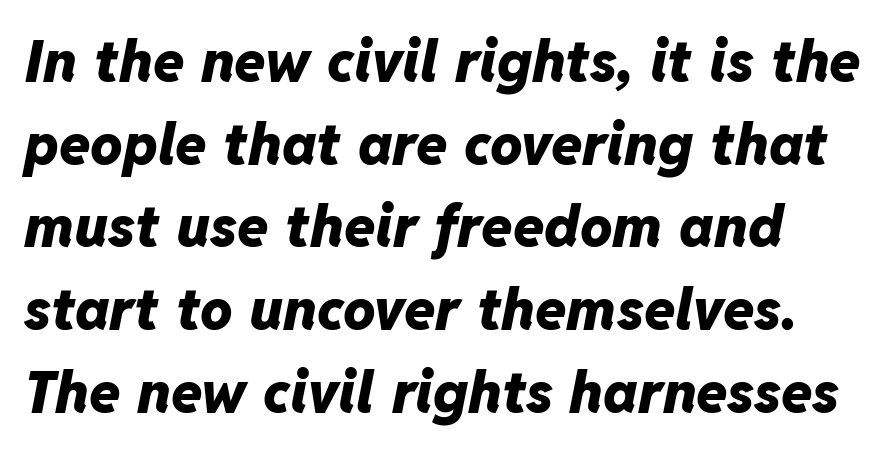
The image shows 57 px heavy type, italic (leaning right); set left-aligned, normal line spacing (1.45x), normal letter spacing, not underlined; low stroke contrast and a medium x-height.
